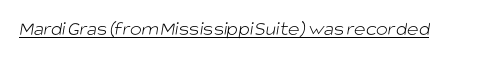
The image shows 20 px text type; set normal letter spacing, underlined.
